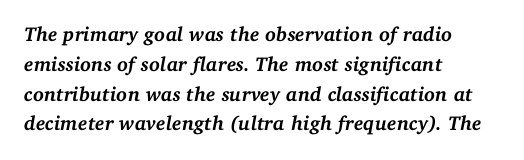
Q: Is the text bold? A: Yes.
Q: Is the text italic (slanted)? A: Yes, it leans right by about 11 degrees.
Q: Is the text underlined? A: No.
Q: How is the paragraph aligned? A: Left-aligned.
Q: Is the spacing between letters normal or unusually wide? A: Normal.
Q: Is the spacing between lines tight, normal or loose? A: Normal.
